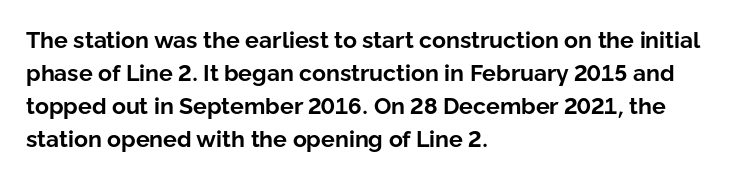
This sample keeps an unexceptional amount of space between lines. Strokes here are thick enough to call this a true bold. A student would call this left alignment; a typographer would say flush left, rag right. You can tell it's not italic because the verticals are truly vertical.
